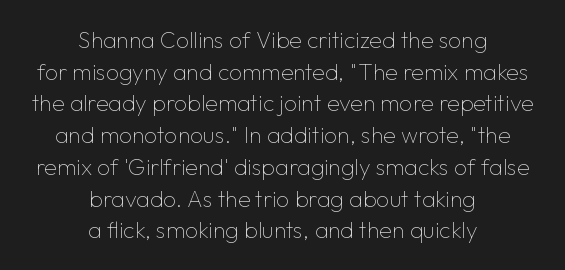
The image shows 23 px text type, upright; set centered, normal line spacing (1.38x), normal letter spacing, not underlined.
